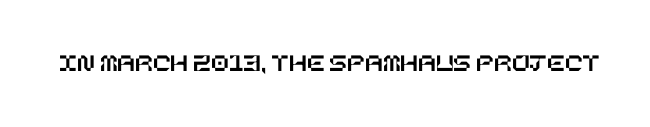
Is there any slant? The stems are plumb. Descenders are the only things crossing below the line. The line texture is even and compact thanks to regular tracking.
